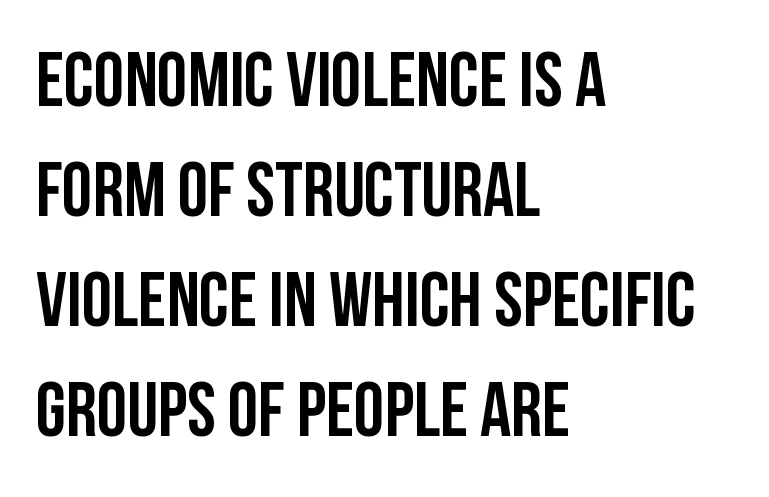
Q: Is the text italic (slanted)? A: No, it is upright.
Q: Is the typeface a serif or a sans-serif typeface? A: Sans-serif.
Q: Is the text underlined? A: No.
Q: How is the paragraph aligned? A: Left-aligned.
Q: Is the spacing between letters normal or unusually wide? A: Normal.
Q: Is the spacing between lines tight, normal or loose? A: Normal.
Q: Width (condensed, normal, or wide)? A: Condensed.
Q: Stroke contrast? A: Low.
Q: x-height? A: Large.
Q: Monospaced? A: No.
